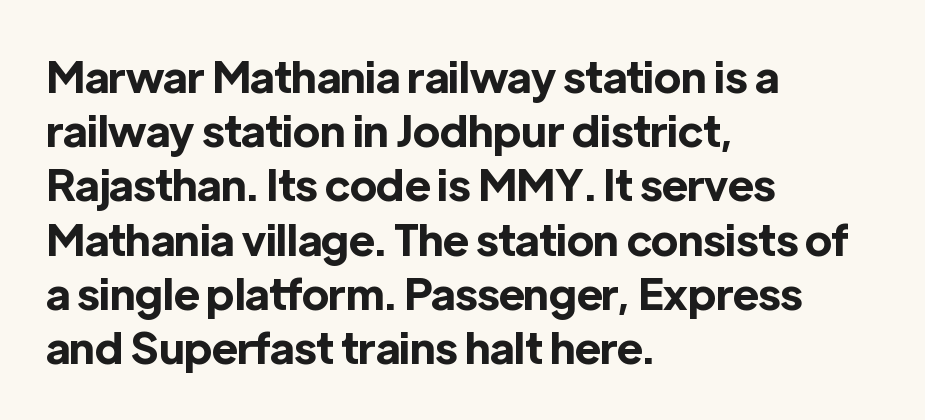
The face used here is a sans, in the tradition of grotesques and geometrics. Style check: upright. You could not count columns in this text — the font is proportionally spaced. Underlining? Definitely not there.
